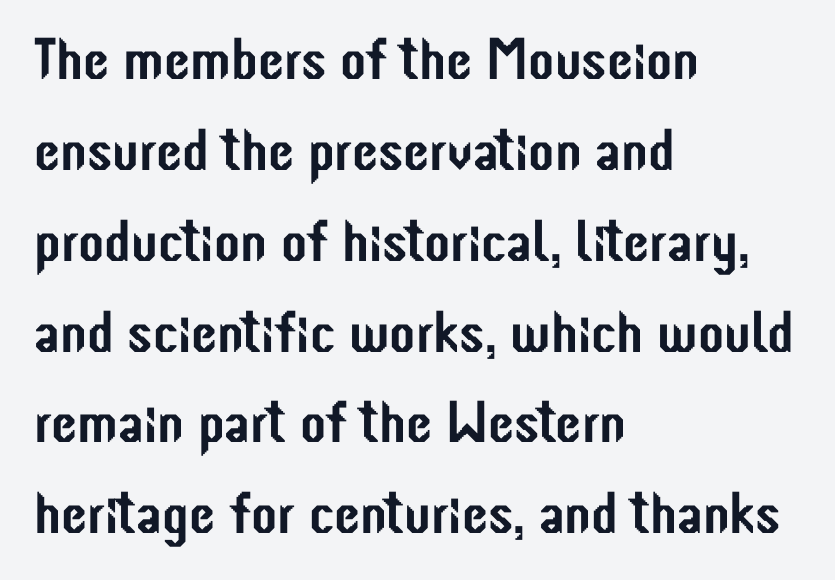
Q: Is the text italic (slanted)? A: No, it is upright.
Q: Is the typeface a serif or a sans-serif typeface? A: Sans-serif.
Q: Is the text underlined? A: No.
Q: How is the paragraph aligned? A: Left-aligned.
Q: Is the spacing between letters normal or unusually wide? A: Normal.
Q: Is the spacing between lines tight, normal or loose? A: Normal.
Q: Width (condensed, normal, or wide)? A: Condensed.
Q: Stroke contrast? A: Low.
Q: x-height? A: Medium.
Q: Monospaced? A: No.
